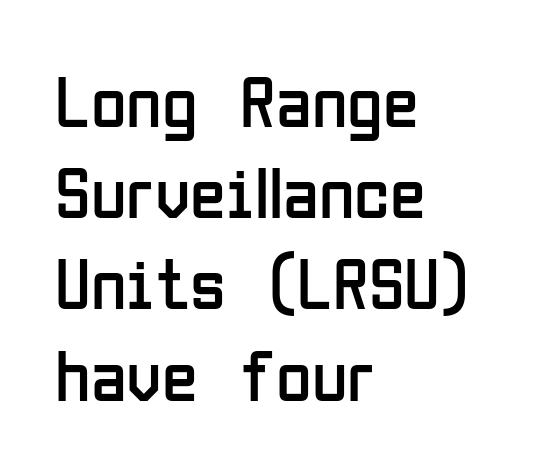
The typeface has the unassuming heft of standard copy or less. The passage shown is typed in a proportional face where columns would drift. The gaps between neighbouring characters are ordinary and unremarkable. Every row of glyphs begins at an identical x-position on the left. Glance below the letters and you will spot only blank space.
